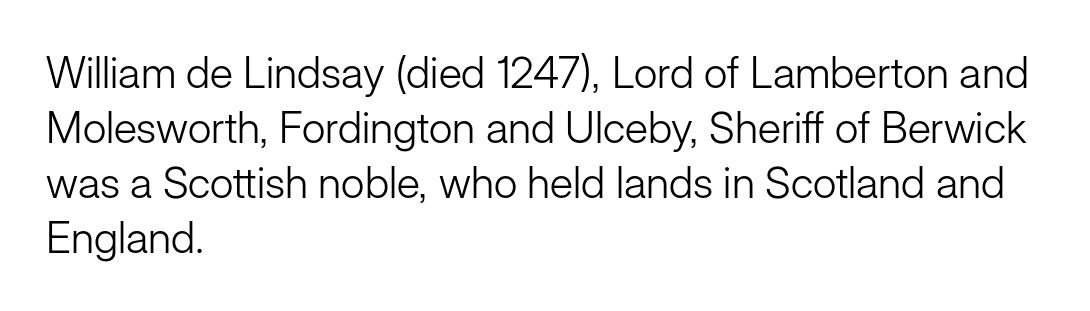
The image shows 43 px light sans-serif type, upright; set left-aligned, normal line spacing (1.28x), normal letter spacing, not underlined; low stroke contrast and a medium x-height.
